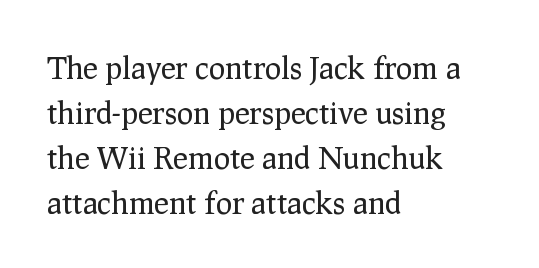
{"serif": "yes", "italic": "no", "bold": "no", "weight": "regular", "width": "normal", "stroke_contrast": "low", "x_height": "medium", "monospaced": "no", "underline": "no", "align": "left", "line_spacing": "normal", "line_spacing_ratio": 1.45, "letter_spacing": "normal", "letter_spacing_em": 0.0, "glyph_px": 31}
